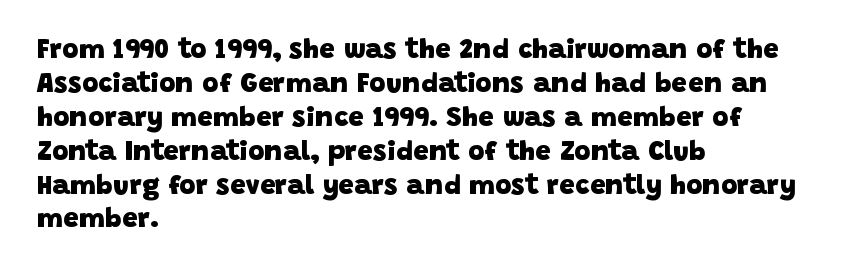
{"serif": "no", "bold": "yes", "weight": "heavy", "width": "normal", "stroke_contrast": "low", "x_height": "large", "monospaced": "no", "underline": "no", "align": "left", "line_spacing_ratio": 1.21, "letter_spacing": "normal", "letter_spacing_em": 0.0, "glyph_px": 28}
